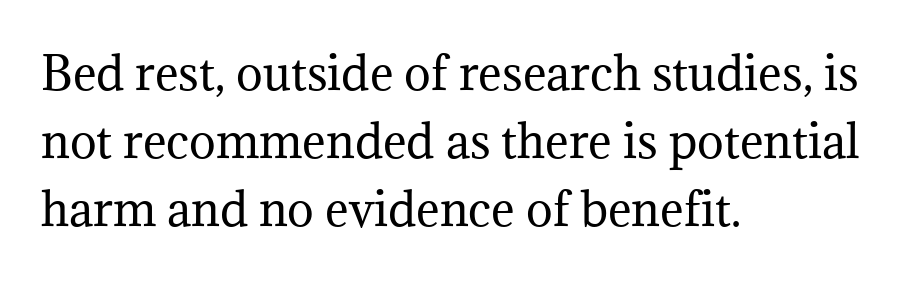
Q: Is the text bold? A: No.
Q: Is the text italic (slanted)? A: No, it is upright.
Q: Is the typeface a serif or a sans-serif typeface? A: Serif.
Q: Is the text underlined? A: No.
Q: How is the paragraph aligned? A: Left-aligned.
Q: Is the spacing between letters normal or unusually wide? A: Normal.
Q: Is the spacing between lines tight, normal or loose? A: Normal.
Q: Width (condensed, normal, or wide)? A: Normal.
Q: Stroke contrast? A: Medium.
Q: x-height? A: Medium.
Q: Monospaced? A: No.
